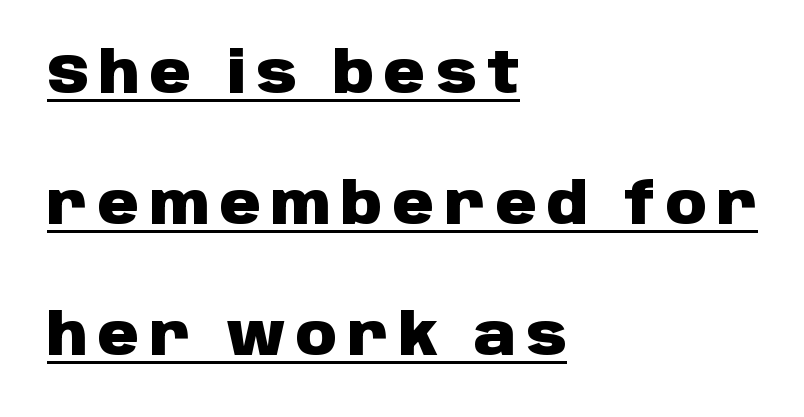
Q: Is the text bold? A: Yes.
Q: Is the text italic (slanted)? A: No, it is upright.
Q: Is the typeface a serif or a sans-serif typeface? A: Sans-serif.
Q: Is the text underlined? A: Yes.
Q: How is the paragraph aligned? A: Left-aligned.
Q: Is the spacing between lines tight, normal or loose? A: Loose.
Q: Width (condensed, normal, or wide)? A: Normal.
Q: Stroke contrast? A: Low.
Q: x-height? A: Large.
Q: Monospaced? A: No.
